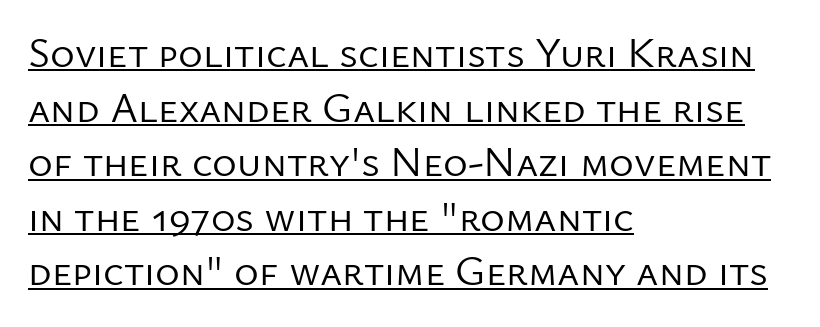
Every word sits above its own underline. Nothing unusual about the tracking: characters are spaced as the font intends. You can tell it's not italic because the verticals are truly vertical. One glance says typical: line gaps are just what's usual. This rendering employs a face without finishing strokes, i.e., a sans-serif.
